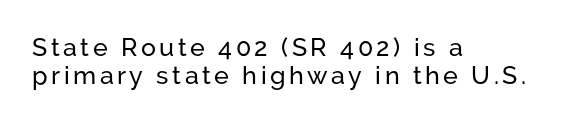
{"italic": "no", "underline": "no", "align": "left", "line_spacing": "tight", "line_spacing_ratio": 1.11, "glyph_px": 25}
